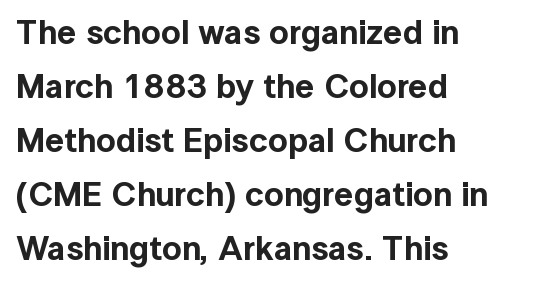
The image shows 34 px sans-serif type, upright; set left-aligned, normal line spacing (1.59x), normal letter spacing, not underlined; a medium x-height.
